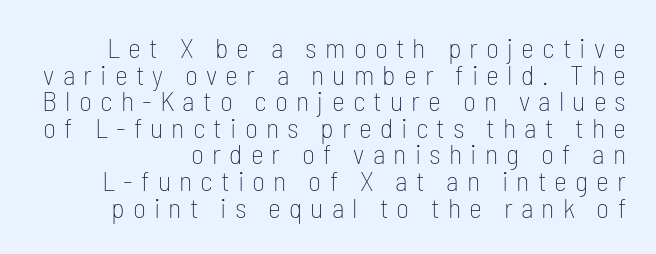
The image shows 28 px thin, condensed sans-serif type, upright; set right-aligned, tight line spacing (0.95x), unusually wide letter spacing (+0.29 em), not underlined; low stroke contrast and a medium x-height.
